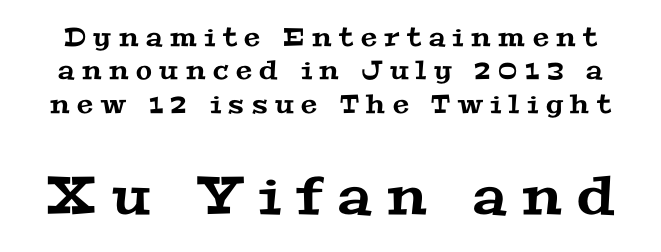
The image shows 53 px wide serif type; set normal line spacing (1.28x), unusually wide letter spacing (+0.29 em), not underlined; the second (bottom) block is 2.04x larger; medium stroke contrast and a medium x-height.
